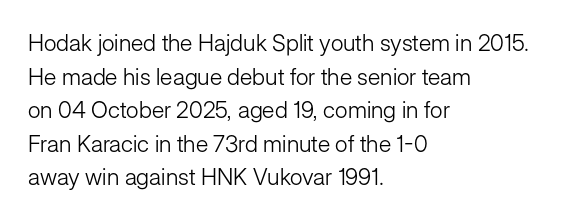
The image shows 23 px text type, upright; set left-aligned, normal line spacing (1.46x), normal letter spacing, not underlined.
